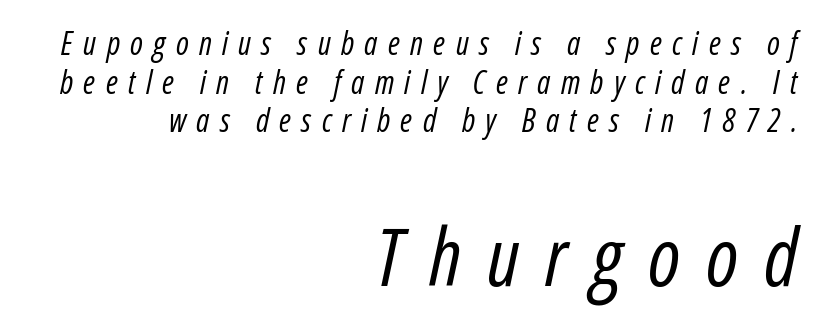
The image shows 80 px regular-weight, condensed type, italic (leaning right); set right-aligned, line spacing 1.21x, unusually wide letter spacing (+0.32 em), not underlined; the second (bottom) block is 2.5x larger; low stroke contrast and a medium x-height.
